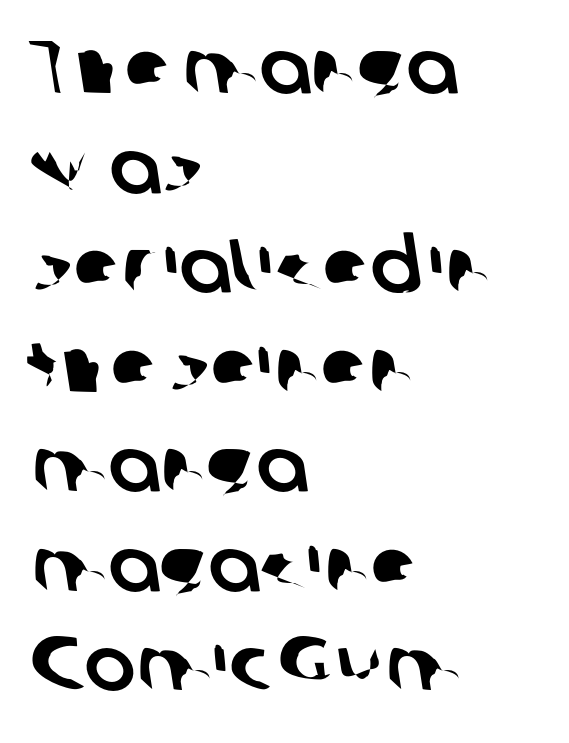
The image shows 76 px sans-serif type; set left-aligned, normal line spacing (1.31x), normal letter spacing, not underlined; low stroke contrast and a medium x-height.
